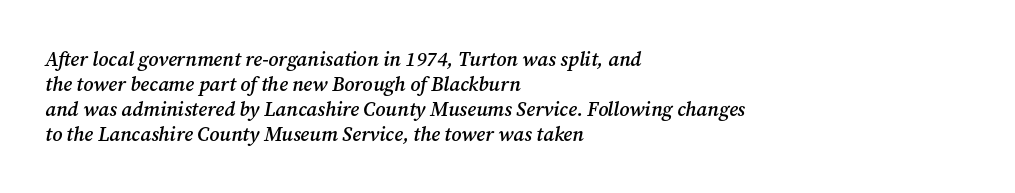
Q: Is the text bold? A: Semi-bold.
Q: Is the text italic (slanted)? A: Yes, it leans right by about 12 degrees.
Q: Is the text underlined? A: No.
Q: How is the paragraph aligned? A: Left-aligned.
Q: Is the spacing between letters normal or unusually wide? A: Normal.
Q: Is the spacing between lines tight, normal or loose? A: Normal.
